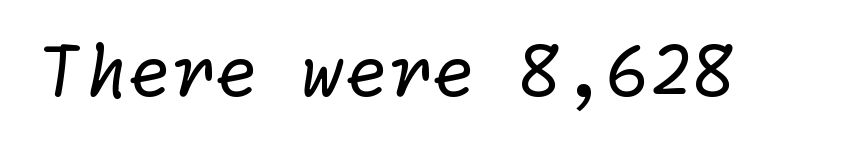
The image shows 70 px regular-weight sans-serif type; set normal letter spacing, not underlined; low stroke contrast and a medium x-height.
